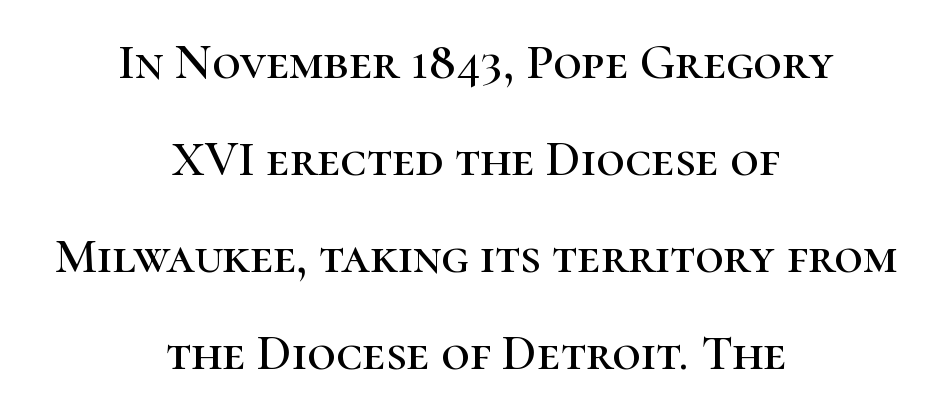
The specimen omits any rule beneath the text block's lines. Centered paragraph, ragged on both sides. Posture: vertical. Typographically, this falls in the serif category. Rows of type keep a wide berth in the vertical direction.
